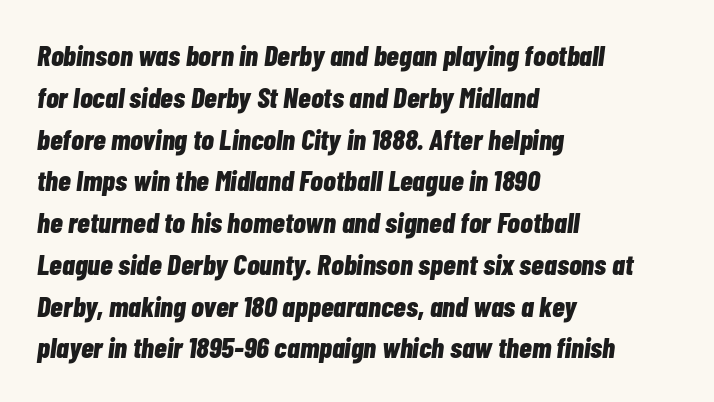
The image shows 29 px bold, condensed type, italic (leaning right); set left-aligned, normal line spacing (1.44x), normal letter spacing, not underlined; low stroke contrast and a medium x-height.
